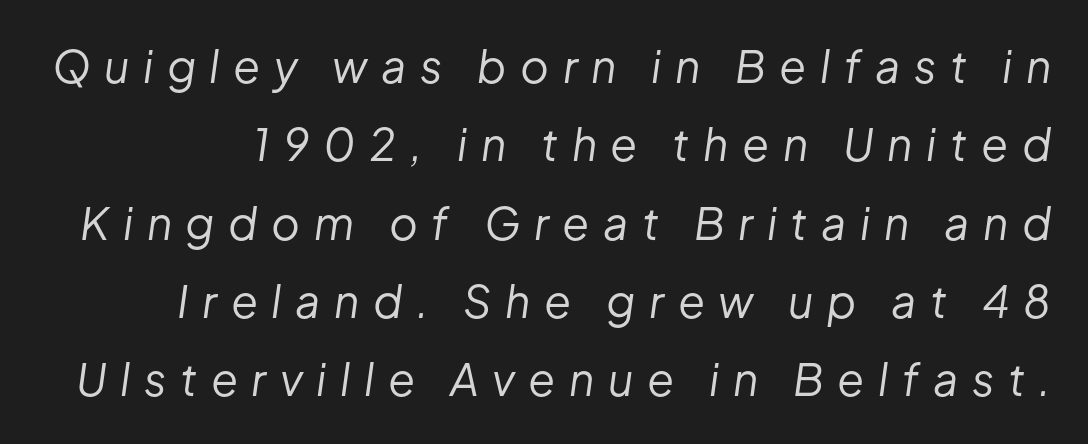
Q: Is the text bold? A: No.
Q: Is the text italic (slanted)? A: Yes, it leans right by about 8 degrees.
Q: Is the text underlined? A: No.
Q: Is the spacing between letters normal or unusually wide? A: Unusually wide.
Q: Width (condensed, normal, or wide)? A: Normal.
Q: Stroke contrast? A: Low.
Q: x-height? A: Medium.
Q: Monospaced? A: No.
